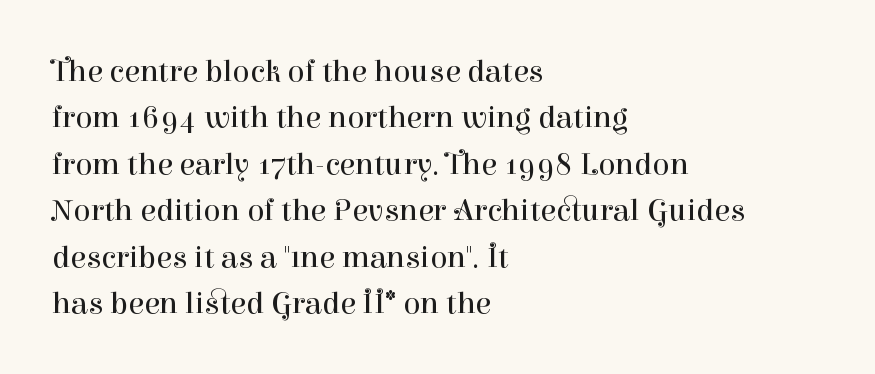
{"serif": "yes", "italic": "no", "bold": "no", "weight": "regular", "width": "normal", "stroke_contrast": "high", "x_height": "medium", "monospaced": "no", "underline": "no", "align": "left", "line_spacing": "normal", "line_spacing_ratio": 1.45, "letter_spacing": "normal", "letter_spacing_em": 0.0, "glyph_px": 32}
